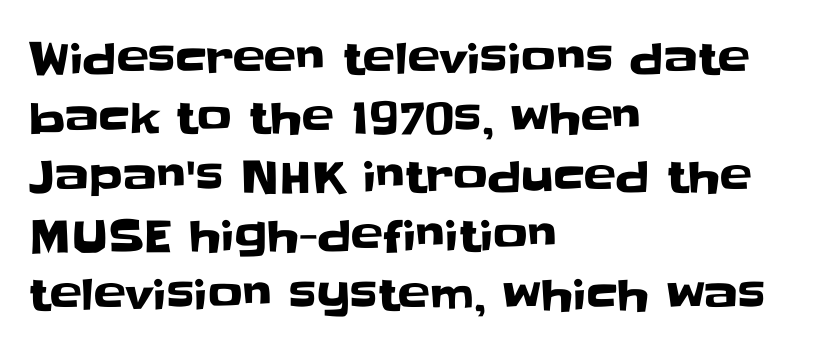
Q: Is the text italic (slanted)? A: No, it is upright.
Q: Is the typeface a serif or a sans-serif typeface? A: Sans-serif.
Q: Is the text underlined? A: No.
Q: How is the paragraph aligned? A: Left-aligned.
Q: Is the spacing between letters normal or unusually wide? A: Normal.
Q: Is the spacing between lines tight, normal or loose? A: Normal.
Q: Width (condensed, normal, or wide)? A: Normal.
Q: Stroke contrast? A: Low.
Q: x-height? A: Large.
Q: Monospaced? A: No.
